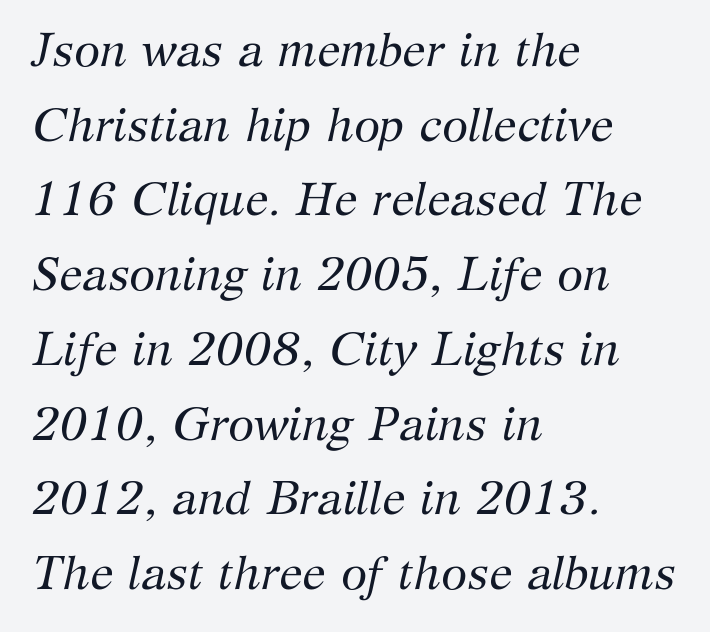
The image shows 47 px regular-weight serif type, italic (leaning right); set left-aligned, normal line spacing (1.59x), normal letter spacing, not underlined; medium stroke contrast and a medium x-height.
